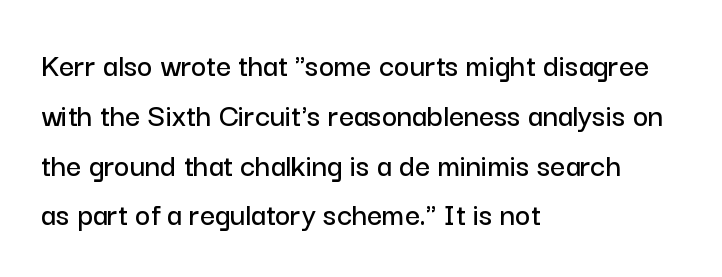
Q: Is the text italic (slanted)? A: No, it is upright.
Q: Is the typeface a serif or a sans-serif typeface? A: Sans-serif.
Q: Is the text underlined? A: No.
Q: How is the paragraph aligned? A: Left-aligned.
Q: Is the spacing between letters normal or unusually wide? A: Normal.
Q: Is the spacing between lines tight, normal or loose? A: Normal.
Q: Width (condensed, normal, or wide)? A: Normal.
Q: Stroke contrast? A: Low.
Q: x-height? A: Medium.
Q: Monospaced? A: No.
